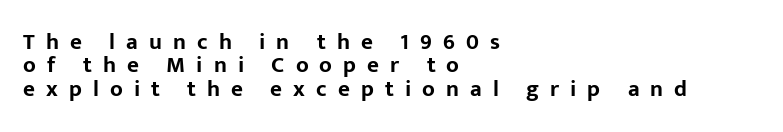
Q: Is the text bold? A: Yes.
Q: Is the text italic (slanted)? A: No, it is upright.
Q: Is the text underlined? A: No.
Q: How is the paragraph aligned? A: Left-aligned.
Q: Is the spacing between letters normal or unusually wide? A: Unusually wide.
Q: Is the spacing between lines tight, normal or loose? A: Tight.
